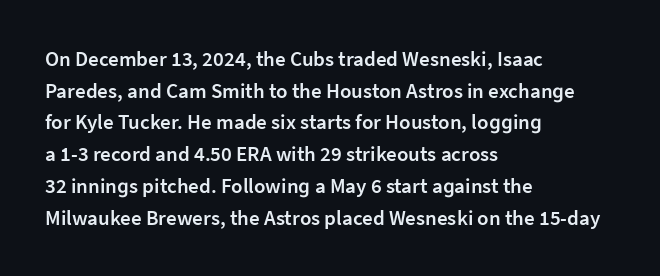
The image shows 21 px text type, upright; set left-aligned, normal line spacing (1.51x), normal letter spacing, not underlined.
